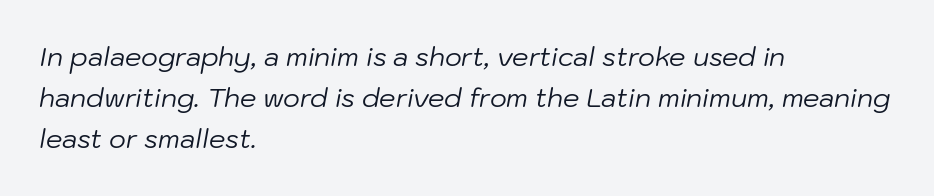
The glyphs are unaccompanied by any horizontal stroke below them. This is oblique type, the kind used for emphasis or titles. Here the glyphs are tracked normally, forming tight word shapes. Horizontal alignment here is leftward, the default for most running prose.
